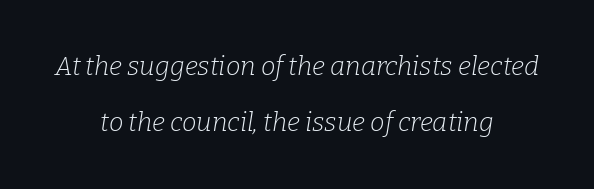
{"italic": "yes", "lean": "right", "slant_degrees": 9, "bold": "no", "underline": "no", "align": "center", "line_spacing": "loose", "line_spacing_ratio": 2.16, "letter_spacing": "normal", "letter_spacing_em": 0.0, "glyph_px": 26}
